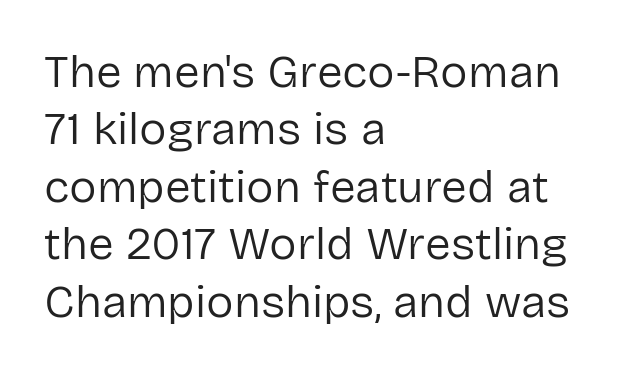
Q: Is the text bold? A: No.
Q: Is the text italic (slanted)? A: No, it is upright.
Q: Is the typeface a serif or a sans-serif typeface? A: Sans-serif.
Q: Is the text underlined? A: No.
Q: How is the paragraph aligned? A: Left-aligned.
Q: Is the spacing between letters normal or unusually wide? A: Normal.
Q: Is the spacing between lines tight, normal or loose? A: Normal.
Q: Width (condensed, normal, or wide)? A: Normal.
Q: Stroke contrast? A: Low.
Q: x-height? A: Medium.
Q: Monospaced? A: No.
